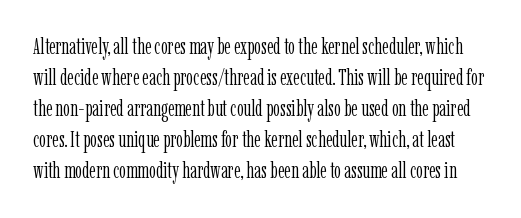
Tracking value appears to be zero — textbook default spacing. The typesetting does not lean heavy: it is not bold. Descenders are the only things crossing below the line. Successive baselines arrive at the customary interval. No italicization has been applied; the sample stays upright.
